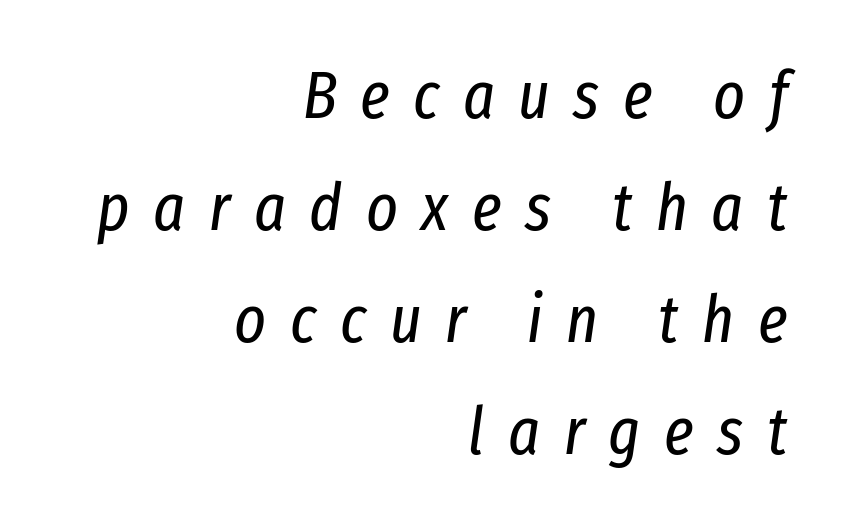
Q: Is the text bold? A: No.
Q: Is the text italic (slanted)? A: Yes, it leans right by about 8 degrees.
Q: Is the text underlined? A: No.
Q: How is the paragraph aligned? A: Right-aligned.
Q: Is the spacing between letters normal or unusually wide? A: Unusually wide.
Q: Is the spacing between lines tight, normal or loose? A: Normal.
Q: Width (condensed, normal, or wide)? A: Condensed.
Q: Stroke contrast? A: Low.
Q: x-height? A: Medium.
Q: Monospaced? A: No.
